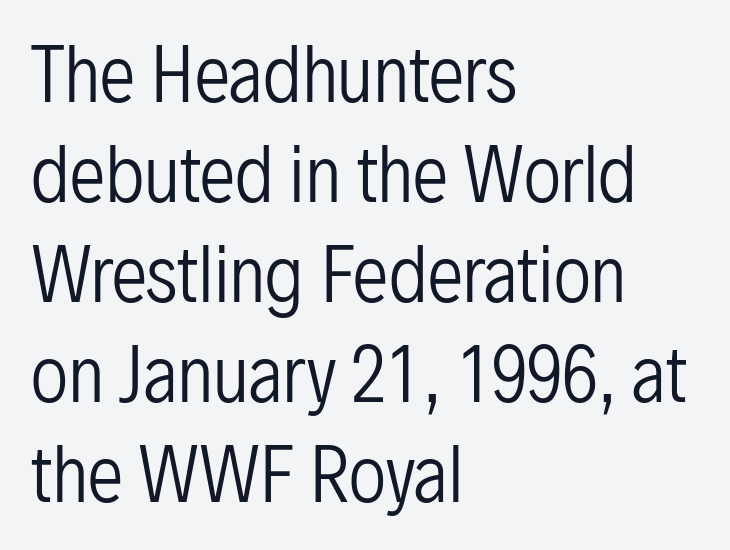
Q: Is the text bold? A: No.
Q: Is the text italic (slanted)? A: No, it is upright.
Q: Is the typeface a serif or a sans-serif typeface? A: Sans-serif.
Q: Is the text underlined? A: No.
Q: How is the paragraph aligned? A: Left-aligned.
Q: Is the spacing between letters normal or unusually wide? A: Normal.
Q: Is the spacing between lines tight, normal or loose? A: Normal.
Q: Width (condensed, normal, or wide)? A: Condensed.
Q: Stroke contrast? A: Low.
Q: x-height? A: Medium.
Q: Monospaced? A: No.
